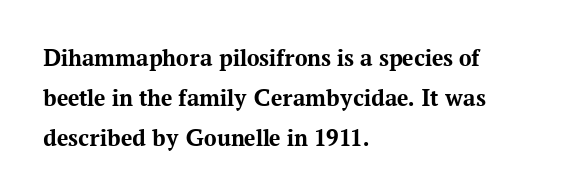
The image shows 25 px bold type, upright; set left-aligned, normal line spacing (1.6x), normal letter spacing, not underlined.
